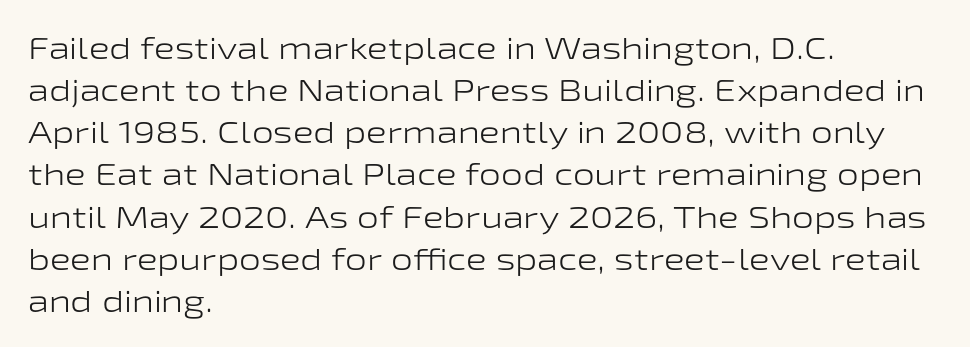
{"serif": "no", "italic": "no", "bold": "no", "weight": "light", "width": "wide", "stroke_contrast": "low", "x_height": "medium", "monospaced": "no", "underline": "no", "align": "left", "line_spacing": "normal", "line_spacing_ratio": 1.36, "letter_spacing": "normal", "letter_spacing_em": 0.0, "glyph_px": 31}
